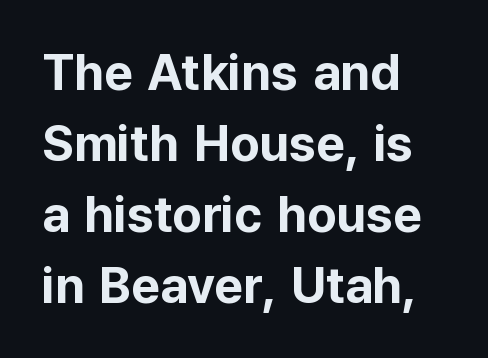
{"serif": "no", "italic": "no", "bold": "yes", "weight": "bold", "width": "normal", "stroke_contrast": "low", "x_height": "medium", "monospaced": "no", "underline": "no", "align": "left", "line_spacing": "normal", "line_spacing_ratio": 1.42, "letter_spacing": "normal", "letter_spacing_em": 0.0, "glyph_px": 50}
